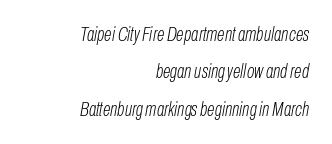
{"italic": "yes", "lean": "right", "slant_degrees": 10, "bold": "no", "underline": "no", "align": "right", "line_spacing_ratio": 1.87, "letter_spacing": "normal", "letter_spacing_em": 0.0, "glyph_px": 20}
